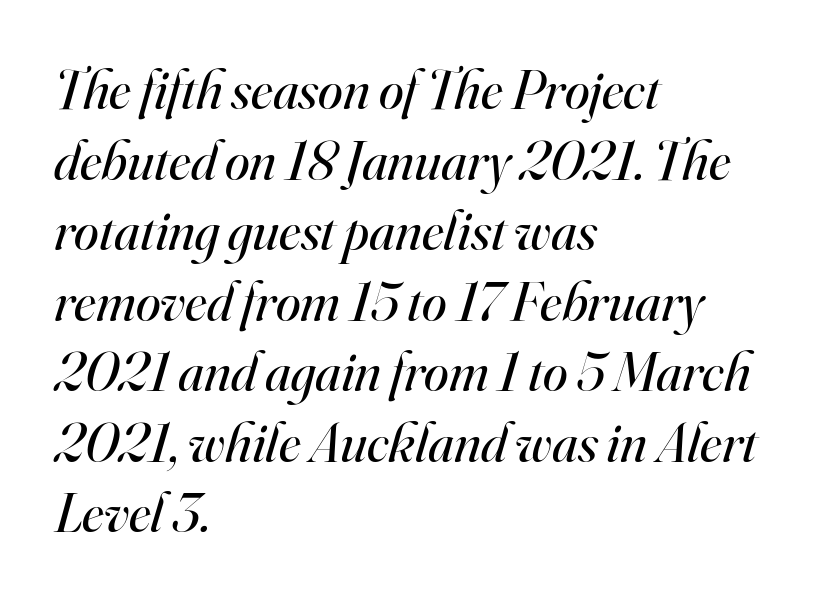
{"serif": "yes", "italic": "yes", "lean": "right", "slant_degrees": 16, "bold": "no", "weight": "regular", "width": "normal", "stroke_contrast": "high", "x_height": "small", "monospaced": "no", "underline": "no", "align": "left", "line_spacing": "normal", "line_spacing_ratio": 1.26, "letter_spacing": "normal", "letter_spacing_em": 0.0, "glyph_px": 56}
